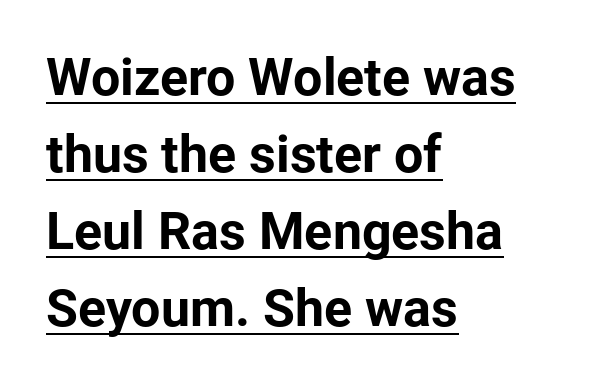
{"serif": "no", "italic": "no", "bold": "yes", "weight": "bold", "width": "normal", "stroke_contrast": "low", "x_height": "medium", "monospaced": "no", "underline": "yes", "align": "left", "line_spacing": "normal", "line_spacing_ratio": 1.48, "letter_spacing": "normal", "letter_spacing_em": 0.0, "glyph_px": 52}
